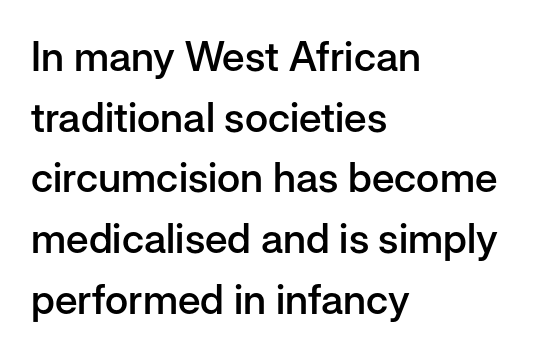
You could call the tracking neutral — neither tight nor loose. Semibold letterforms, between regular and bold. Unmarked baselines from the first word to the last. In terms of letterform style, serifs are entirely absent.
